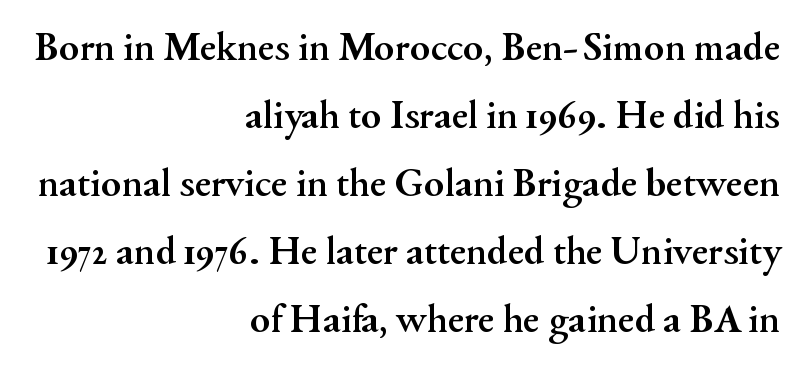
The font is running at its bold setting. Is this a fixed-width face? No — the glyphs have proportional, varying widths. Words appear dense and cohesive because spacing is normal. Type without underlining.
